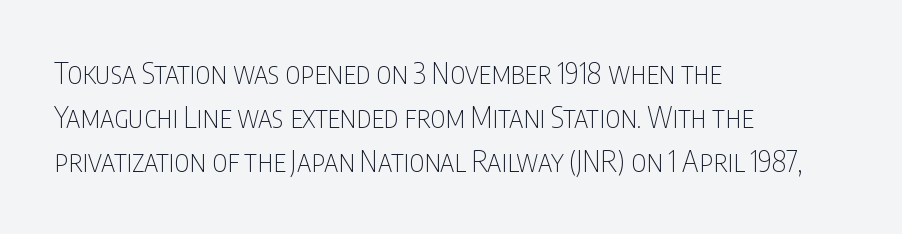
Each letter keeps its own natural width here, so spacing adapts to shape. Heft: none added — not bold. The space directly below the letters is spotless. Unlike a traditional serif, this face leaves its strokes unadorned. Does the leading feel generous? No, just average. A roman cut, with each character standing at attention.
